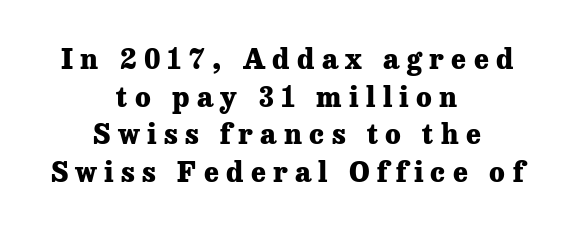
The image shows 28 px heavy serif type, upright; set centered, normal line spacing (1.34x), unusually wide letter spacing (+0.26 em), not underlined; low stroke contrast and a medium x-height.
